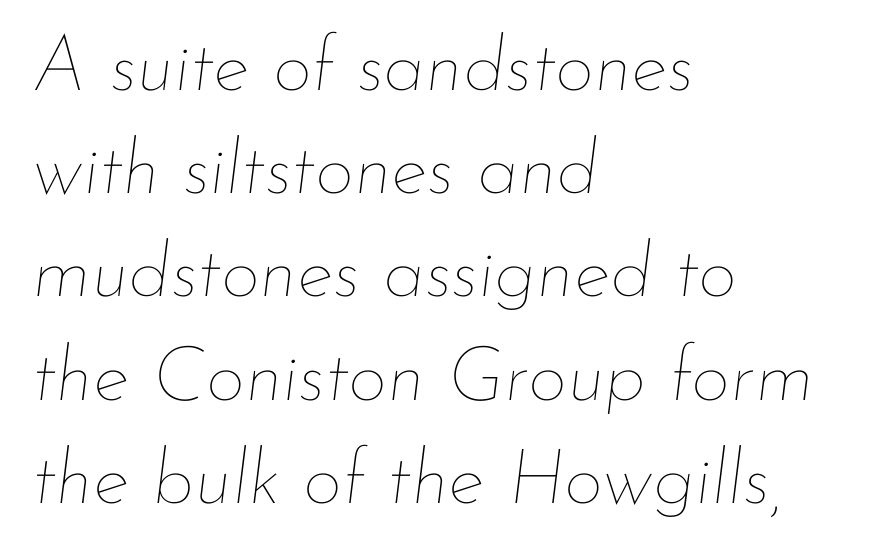
The image shows 77 px thin type, italic (leaning right); set left-aligned, normal line spacing (1.34x), normal letter spacing, not underlined; low stroke contrast and a small x-height.
